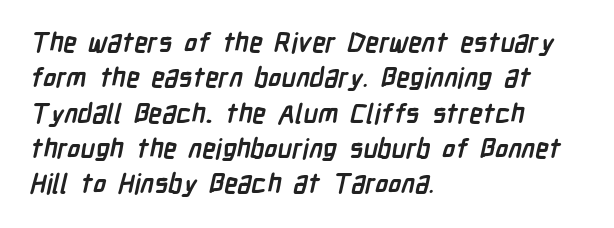
{"bold": "yes", "underline": "no", "align": "left", "line_spacing": "normal", "line_spacing_ratio": 1.31, "letter_spacing": "normal", "letter_spacing_em": 0.0, "glyph_px": 27}
